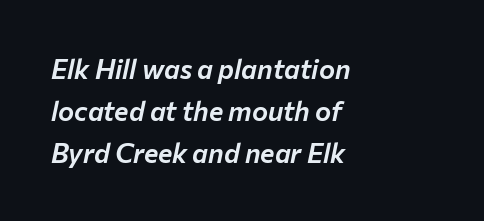
Line spacing here is normal. Type without underlining. There's an unmistakable incline to the writing here. There is no visible air inserted between adjacent glyphs. The rag falls on the right side of this text block.
